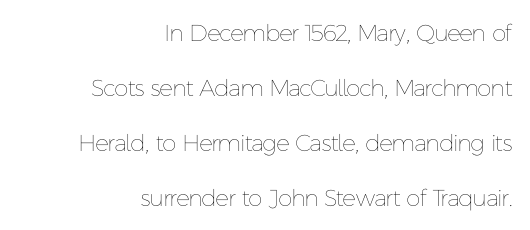
{"italic": "no", "bold": "no", "underline": "no", "align": "right", "line_spacing": "loose", "line_spacing_ratio": 2.39, "letter_spacing": "normal", "letter_spacing_em": 0.0, "glyph_px": 23}
